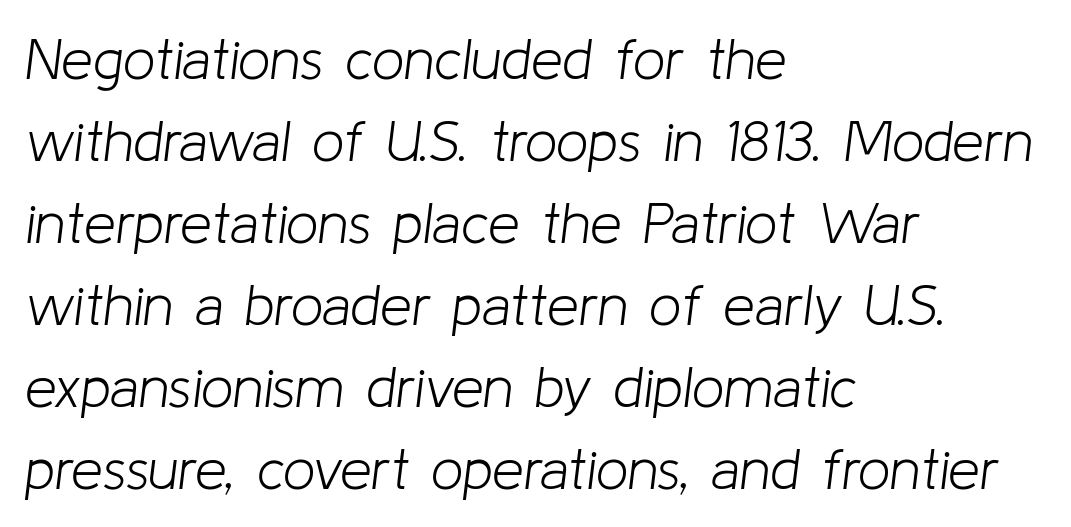
Q: Is the text bold? A: No.
Q: Is the text italic (slanted)? A: Yes, it leans right by about 8 degrees.
Q: Is the text underlined? A: No.
Q: How is the paragraph aligned? A: Left-aligned.
Q: Is the spacing between letters normal or unusually wide? A: Normal.
Q: Is the spacing between lines tight, normal or loose? A: Normal.
Q: Width (condensed, normal, or wide)? A: Normal.
Q: Stroke contrast? A: Low.
Q: x-height? A: Medium.
Q: Monospaced? A: No.
